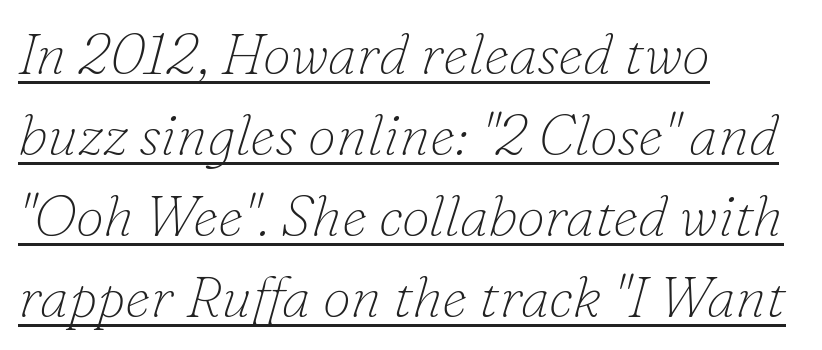
{"serif": "yes", "italic": "yes", "lean": "right", "slant_degrees": 16, "bold": "no", "weight": "thin", "width": "normal", "stroke_contrast": "low", "x_height": "small", "monospaced": "no", "underline": "yes", "align": "left", "line_spacing": "normal", "line_spacing_ratio": 1.42, "letter_spacing": "normal", "letter_spacing_em": 0.0, "glyph_px": 57}
